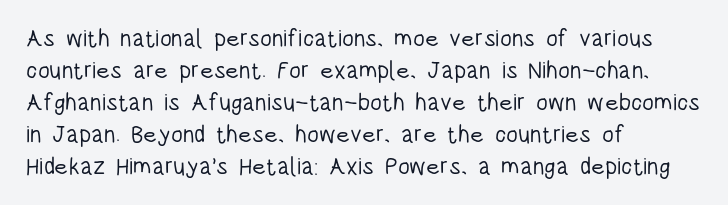
Q: Is the text bold? A: No.
Q: Is the text italic (slanted)? A: No, it is upright.
Q: Is the text underlined? A: No.
Q: How is the paragraph aligned? A: Left-aligned.
Q: Is the spacing between letters normal or unusually wide? A: Normal.
Q: Is the spacing between lines tight, normal or loose? A: Normal.
